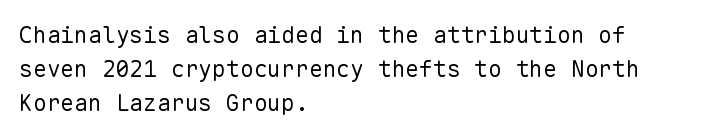
{"italic": "no", "bold": "no", "underline": "no", "align": "left", "line_spacing": "normal", "line_spacing_ratio": 1.47, "letter_spacing": "normal", "letter_spacing_em": 0.0, "glyph_px": 23}
